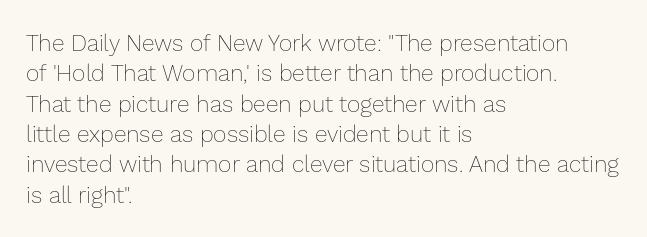
{"italic": "no", "bold": "no", "underline": "no", "align": "left", "line_spacing": "normal", "line_spacing_ratio": 1.32, "letter_spacing": "normal", "letter_spacing_em": 0.0, "glyph_px": 23}
